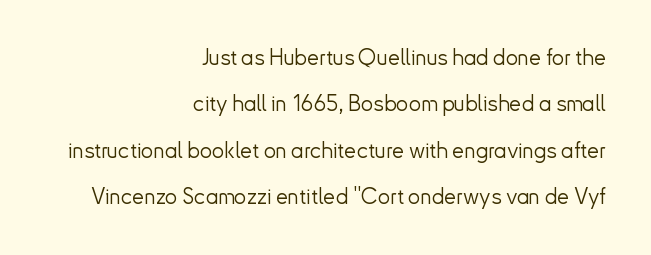
Q: Is the text bold? A: No.
Q: Is the text italic (slanted)? A: No, it is upright.
Q: Is the text underlined? A: No.
Q: How is the paragraph aligned? A: Right-aligned.
Q: Is the spacing between letters normal or unusually wide? A: Normal.
Q: Is the spacing between lines tight, normal or loose? A: Loose.
